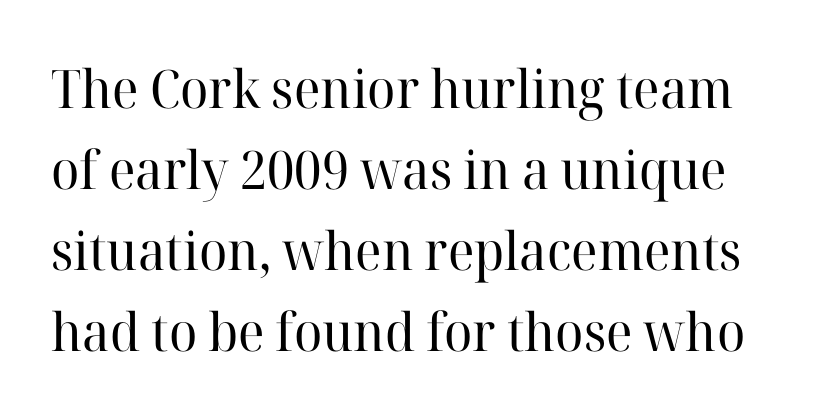
The rendering uses natural spacing where letterforms have individual widths. This block has exactly the height ordinary leading produces. This rendering employs a face with finishing strokes, i.e., a serif. Is the letter spacing exaggerated? No — it looks like the ordinary default. The baseline area is clear.
